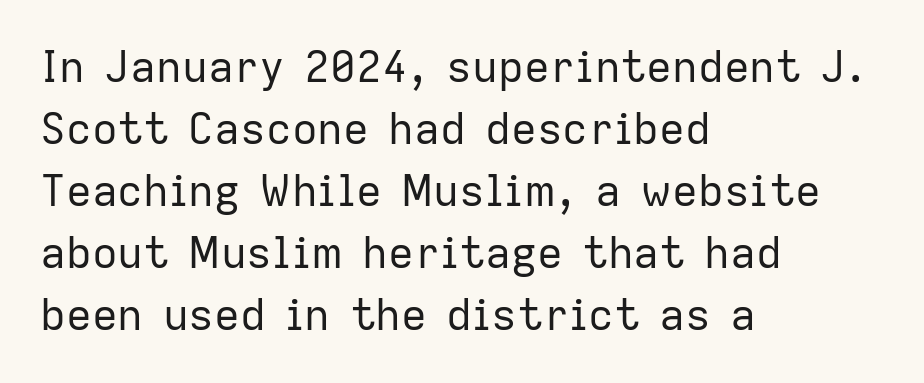
Q: Is the text bold? A: No.
Q: Is the text italic (slanted)? A: No, it is upright.
Q: Is the typeface a serif or a sans-serif typeface? A: Sans-serif.
Q: Is the text underlined? A: No.
Q: How is the paragraph aligned? A: Left-aligned.
Q: Is the spacing between letters normal or unusually wide? A: Normal.
Q: Is the spacing between lines tight, normal or loose? A: Normal.
Q: Width (condensed, normal, or wide)? A: Normal.
Q: Stroke contrast? A: Low.
Q: x-height? A: Medium.
Q: Monospaced? A: No.
